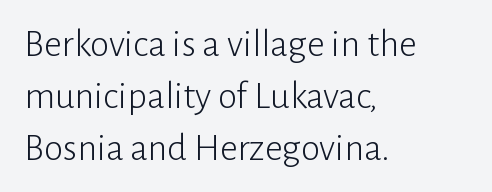
Note the varied advance widths — an 'i' is clearly narrower than an 'm'. A typesetter would mark this as roman, not italic. Type without underlining. Left-aligned paragraph, ragged on the right. Each letter's strokes conclude bluntly, with no projecting serifs. One glance says typical: line gaps are just what's usual.
